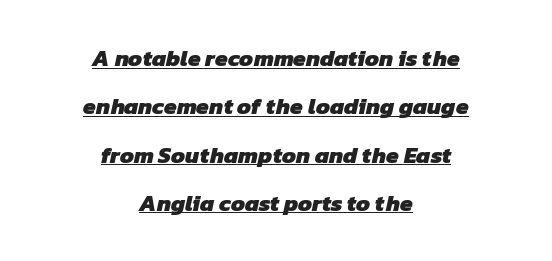
Casual observation: everything's sitting right in the middle. Compared with undecorated copy, this sample adds a rule below the words. One glance says open: line gaps are wider than usual. Emphasis by weight is at full strength: bold.
